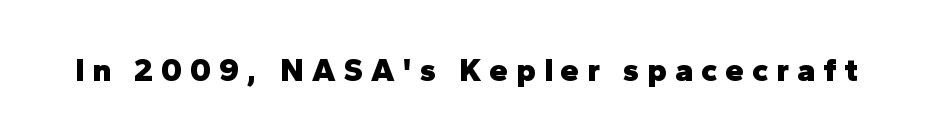
In terms of letterspacing, this is a distinctly airy, spread setting. Examine the stroke ends and you'll find no serifs. The letters are bold, with thick, heavy strokes. Do the characters align in a grid? No, the font is proportional. These lines were composed using upright roman letters. The specimen omits any rule beneath the text block's lines.
